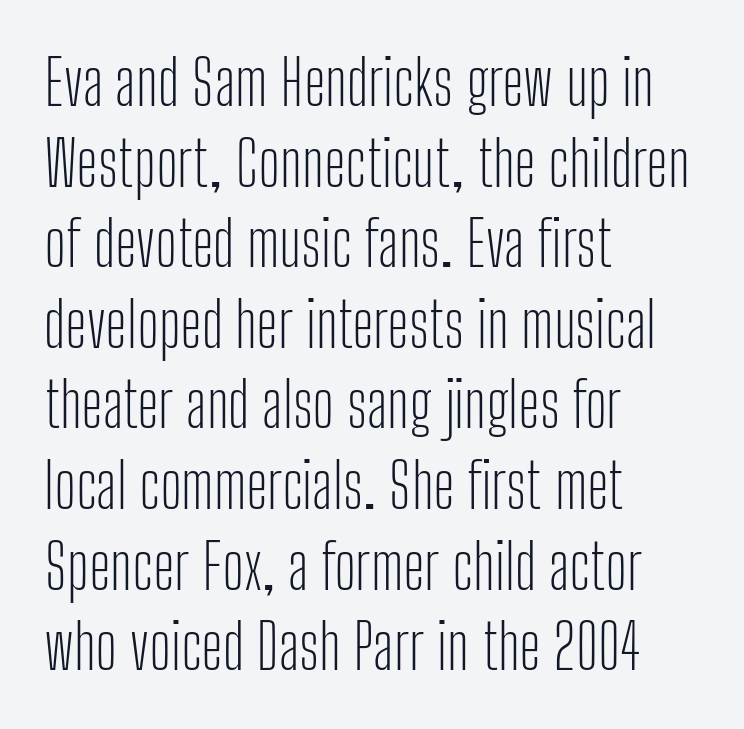
{"serif": "no", "italic": "no", "bold": "no", "weight": "light", "width": "condensed", "stroke_contrast": "low", "x_height": "medium", "monospaced": "no", "underline": "no", "align": "left", "line_spacing": "normal", "line_spacing_ratio": 1.3, "letter_spacing": "normal", "letter_spacing_em": 0.0, "glyph_px": 62}
